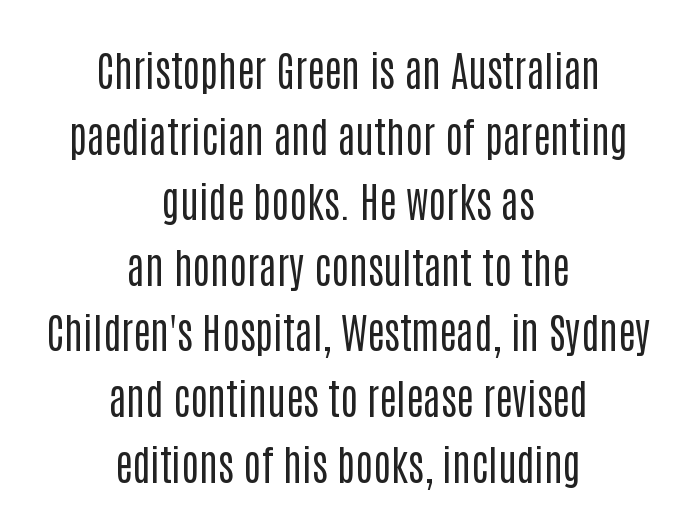
Q: Is the text bold? A: No.
Q: Is the text italic (slanted)? A: No, it is upright.
Q: Is the typeface a serif or a sans-serif typeface? A: Sans-serif.
Q: Is the text underlined? A: No.
Q: How is the paragraph aligned? A: Centered.
Q: Is the spacing between letters normal or unusually wide? A: Normal.
Q: Is the spacing between lines tight, normal or loose? A: Normal.
Q: Width (condensed, normal, or wide)? A: Condensed.
Q: Stroke contrast? A: Low.
Q: x-height? A: Large.
Q: Monospaced? A: No.
